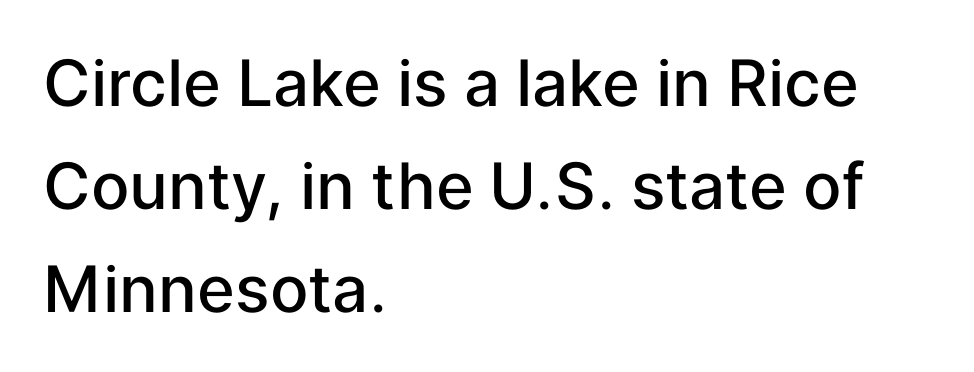
The image shows 64 px semibold sans-serif type, upright; set left-aligned, normal line spacing (1.61x), normal letter spacing, not underlined; low stroke contrast and a medium x-height.
